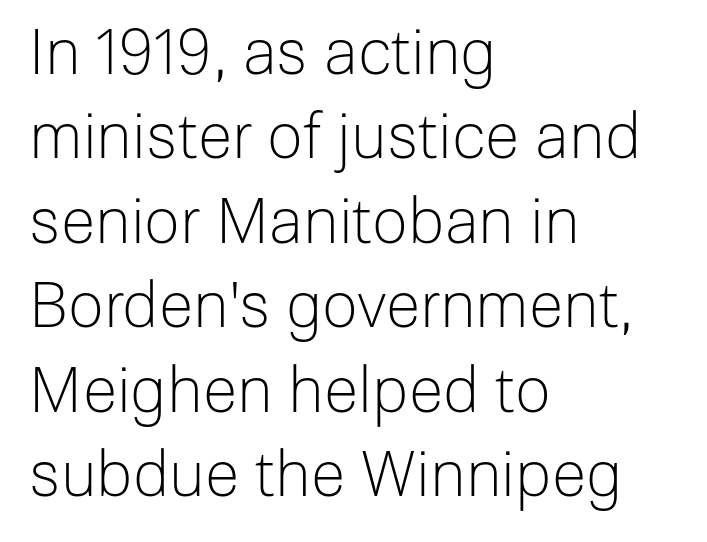
Posture: straight, roman, zero tilt. Ink coverage per letter is moderate at most. The baseline area is clear. Tracking here is standard; glyphs follow each other at the usual distance. A normal amount of white space separates one row of letters from the next.
